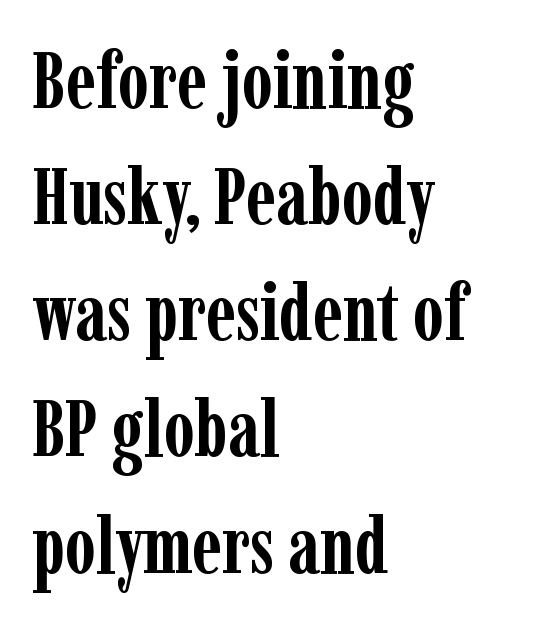
Rendered with straight, roman letterforms. On the weight axis this lands at bold, roughly 700. Beneath every word, the page is bare. The tracking reads as untouched default to a designer's eye. You could not count columns in this text — the font is proportionally spaced.
